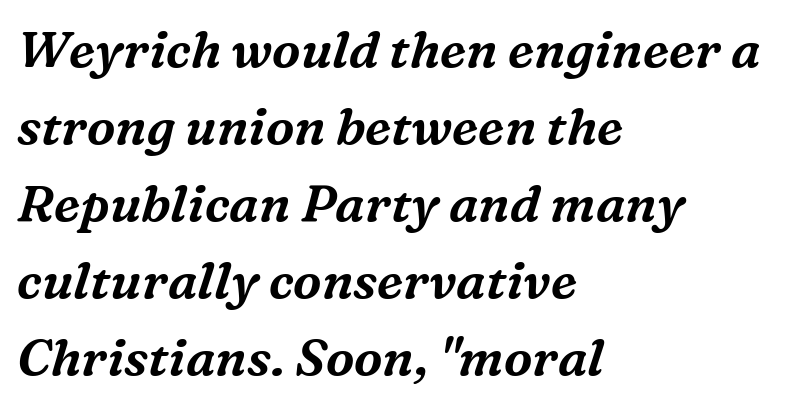
Honestly, there is no underline to notice here at all. The passage is arranged the way most books set body copy — flush left. This sample keeps an unexceptional amount of space between lines. The rendering shows small feet on the letterforms — a serif design. You could not count columns in this text — the font is proportionally spaced. The passage shown has conventional tracking throughout.
